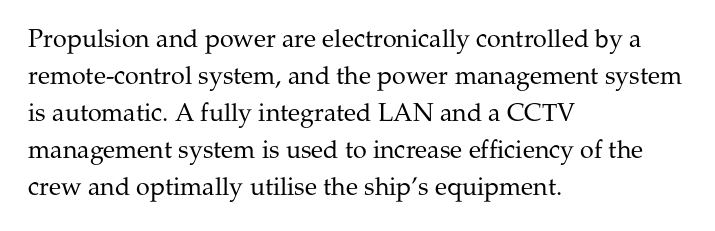
Q: Is the text bold? A: No.
Q: Is the text italic (slanted)? A: No, it is upright.
Q: Is the text underlined? A: No.
Q: How is the paragraph aligned? A: Left-aligned.
Q: Is the spacing between letters normal or unusually wide? A: Normal.
Q: Is the spacing between lines tight, normal or loose? A: Normal.
